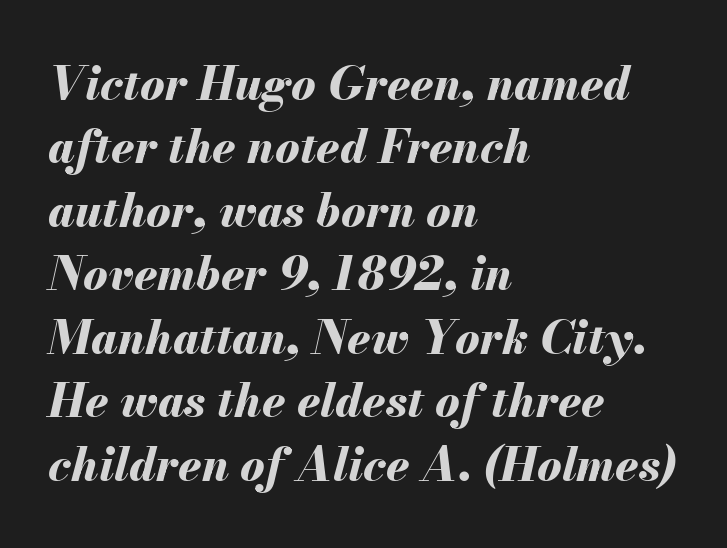
Q: Is the text bold? A: Yes.
Q: Is the text italic (slanted)? A: Yes, it leans right by about 13 degrees.
Q: Is the text underlined? A: No.
Q: How is the paragraph aligned? A: Left-aligned.
Q: Is the spacing between letters normal or unusually wide? A: Normal.
Q: Is the spacing between lines tight, normal or loose? A: Normal.
Q: Width (condensed, normal, or wide)? A: Normal.
Q: Stroke contrast? A: Medium.
Q: x-height? A: Small.
Q: Monospaced? A: No.
